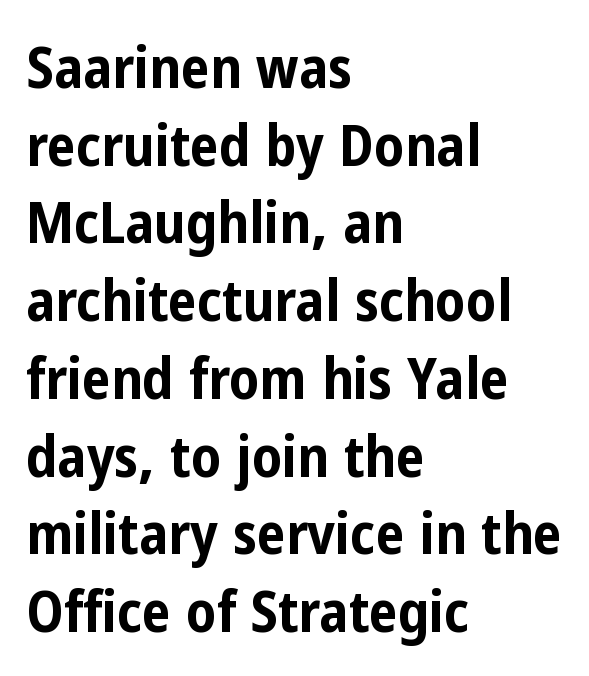
{"serif": "no", "italic": "no", "bold": "yes", "weight": "bold", "width": "condensed", "stroke_contrast": "low", "x_height": "medium", "monospaced": "no", "underline": "no", "align": "left", "line_spacing": "normal", "line_spacing_ratio": 1.34, "letter_spacing": "normal", "letter_spacing_em": 0.0, "glyph_px": 58}
